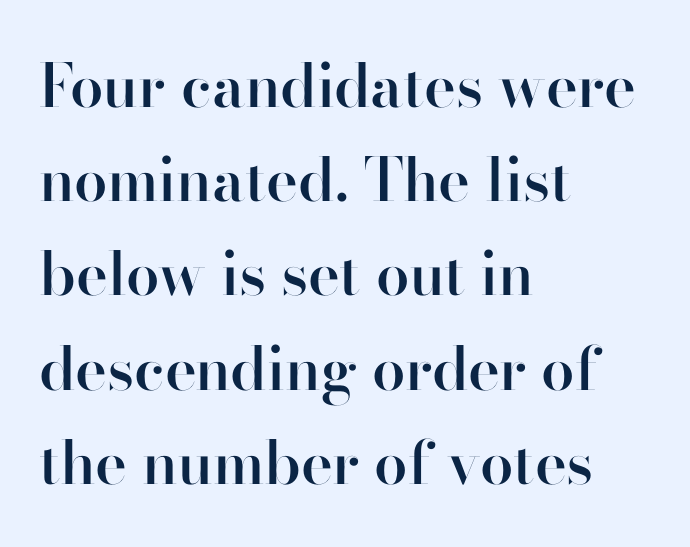
I'd call this a sans setting — the letters go barefoot. Nothing unusual about the tracking: characters are spaced as the font intends. The specimen omits any rule beneath the text block's lines. The letters stand upright; this is a roman face.
